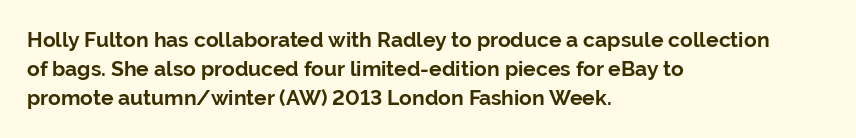
{"italic": "no", "bold": "yes", "underline": "no", "align": "left", "line_spacing": "normal", "line_spacing_ratio": 1.39, "letter_spacing": "normal", "letter_spacing_em": 0.0, "glyph_px": 21}
